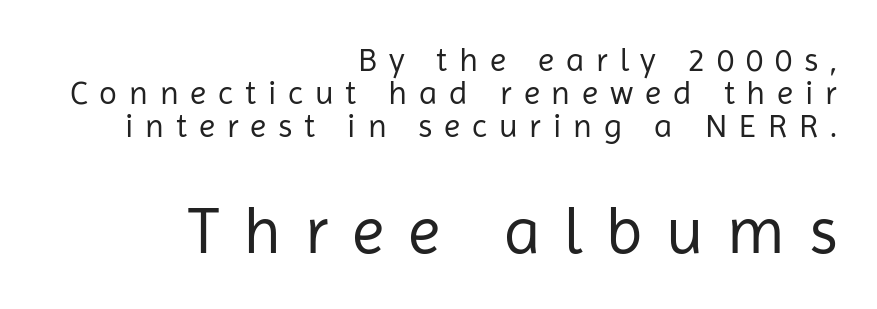
The composition opens small and finishes big. Descender tails drop into unmarked territory. The rendering uses natural spacing where letterforms have individual widths. A typesetter would label this face a sans.
